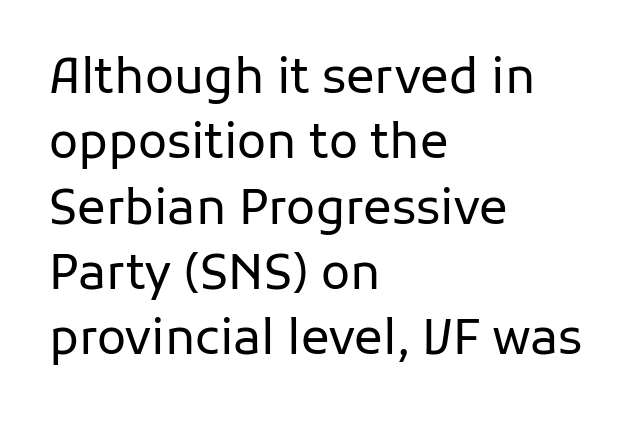
{"serif": "no", "italic": "no", "bold": "no", "weight": "regular", "width": "normal", "stroke_contrast": "low", "x_height": "medium", "monospaced": "no", "underline": "no", "align": "left", "line_spacing": "normal", "line_spacing_ratio": 1.36, "letter_spacing": "normal", "letter_spacing_em": 0.0, "glyph_px": 48}
